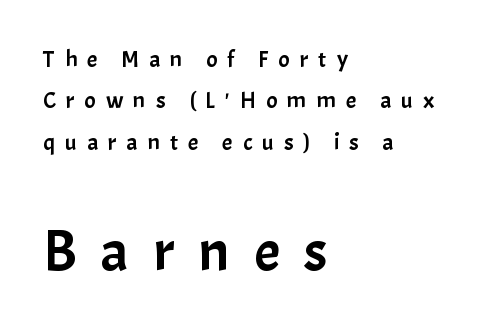
Q: Is the text italic (slanted)? A: No, it is upright.
Q: Is the typeface a serif or a sans-serif typeface? A: Sans-serif.
Q: Is the text underlined? A: No.
Q: How is the paragraph aligned? A: Left-aligned.
Q: Is the spacing between letters normal or unusually wide? A: Unusually wide.
Q: Which block of text is set in a larger size, the first (top) or the second (bottom)? A: The second (bottom) one.
Q: Width (condensed, normal, or wide)? A: Normal.
Q: Stroke contrast? A: Low.
Q: x-height? A: Medium.
Q: Monospaced? A: No.
